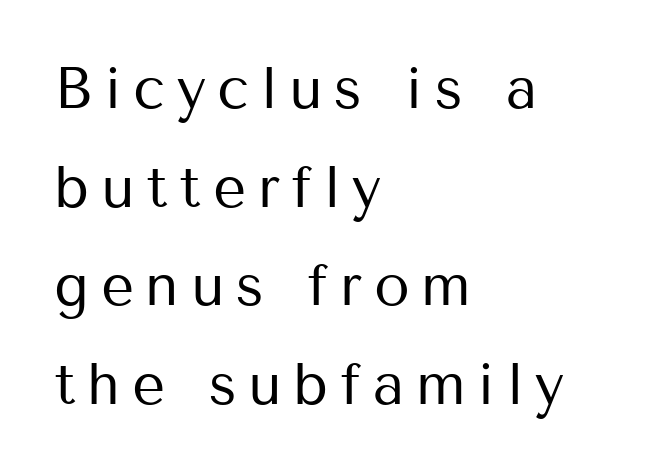
{"serif": "no", "italic": "no", "bold": "no", "weight": "regular", "width": "normal", "stroke_contrast": "medium", "x_height": "medium", "monospaced": "no", "underline": "no", "align": "left", "line_spacing": "normal", "line_spacing_ratio": 1.7, "letter_spacing": "wide", "letter_spacing_em": 0.2, "glyph_px": 58}
